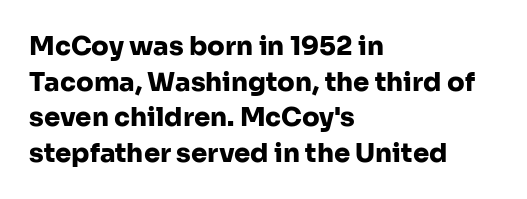
Descenders are the only things crossing below the line. Weight: bold. The tracking reads as untouched default to a designer's eye. A typesetter would mark this as roman, not italic.
